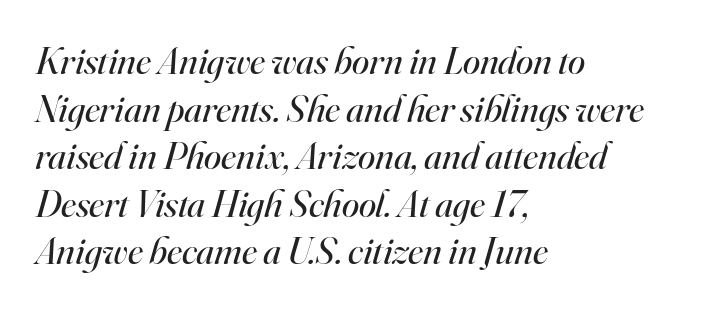
Between one letter and the next there's only the usual sliver of space. Rule under the text: the space is simply empty. There's an unmistakable incline to the writing here. Varying glyph widths throughout — classic text-font behaviour. The paragraph has a hard left edge and a soft right edge. Is this a sans? No — the strokes have serifs.
